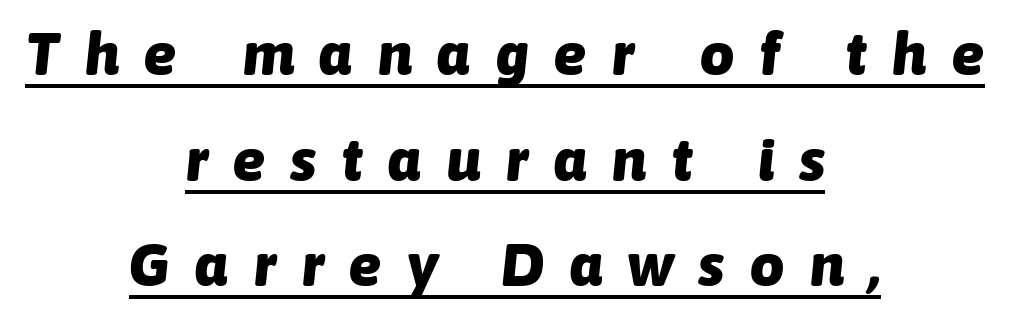
Quick note: italic. As a designer I'd log this as weight 700, bold. The passage is arranged like a title page — every line centered. Proportional: the letters do not fall into vertical columns. Looks like someone drew a line under every word here.
